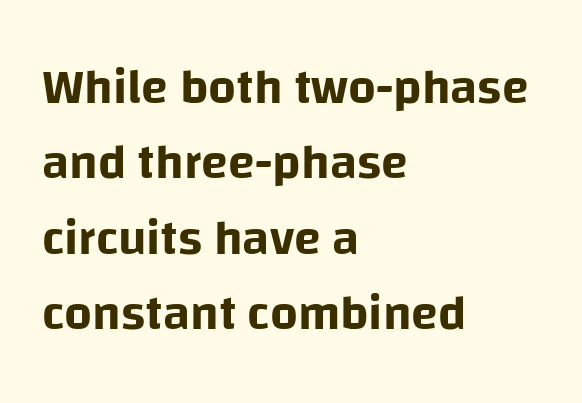
The image shows 49 px sans-serif type, upright; set left-aligned, normal line spacing (1.54x), normal letter spacing, not underlined; low stroke contrast and a large x-height.
